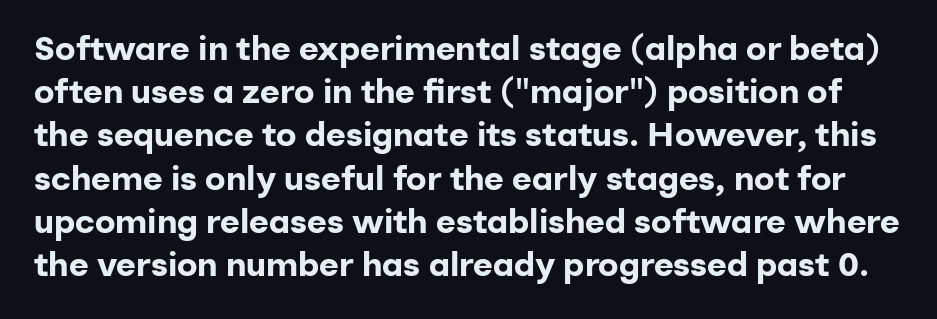
Look at the tracking — it's just the regular setting, nothing added. Varying glyph widths throughout — classic text-font behaviour. Type style note: lacks serifs. Do the letters lean? They stand straight. No word sits above an underline. The vertical gap from one line to the next is medium.
